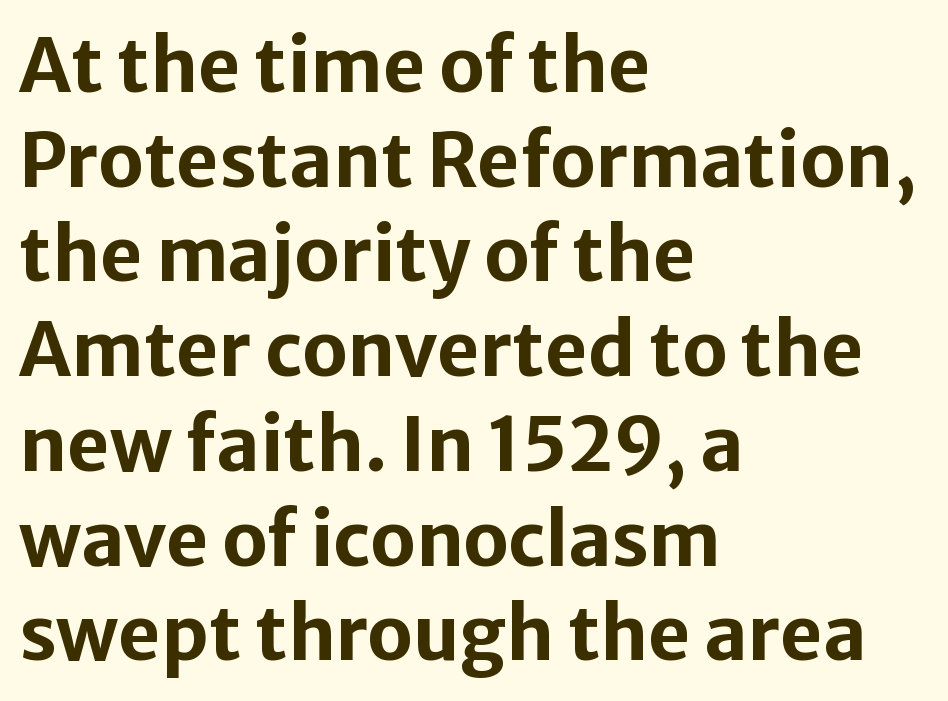
The image shows 74 px bold sans-serif type, upright; set left-aligned, normal line spacing (1.28x), normal letter spacing, not underlined; low stroke contrast and a medium x-height.
